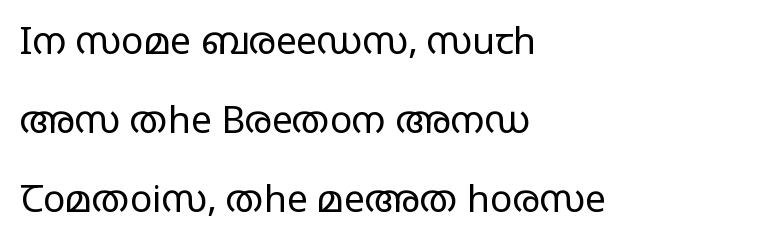
The letterforms sit shoulder to shoulder at normal distance. Left-aligned paragraph, ragged on the right. Bare-footed words on every line. The weight would be labelled regular, book, light, or lighter still. Notice the wide empty band between every row — that's loose leading. Every character sits straight up, as roman type does.
